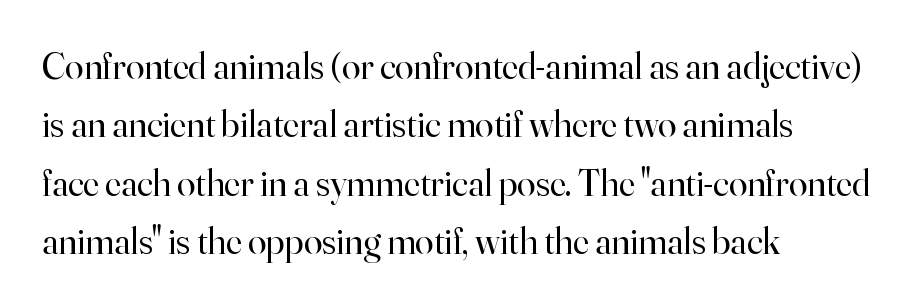
The image shows 37 px regular-weight serif type, upright; set left-aligned, normal line spacing (1.58x), normal letter spacing, not underlined; high stroke contrast and a small x-height.
